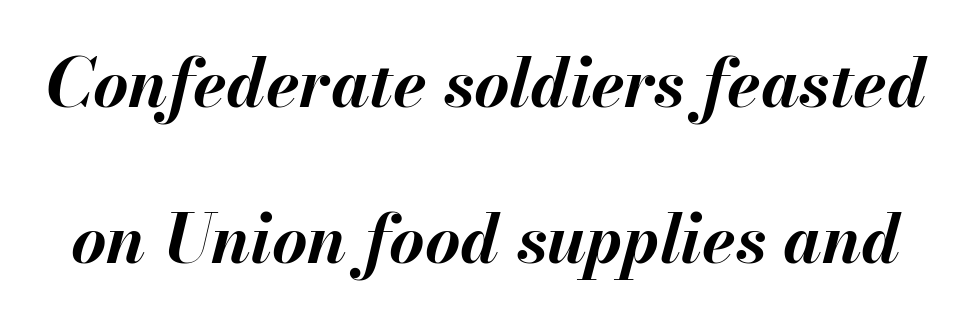
{"italic": "yes", "lean": "right", "slant_degrees": 13, "bold": "yes", "weight": "bold", "width": "normal", "stroke_contrast": "medium", "x_height": "small", "monospaced": "no", "underline": "no", "line_spacing": "loose", "line_spacing_ratio": 2.3, "letter_spacing": "normal", "letter_spacing_em": 0.0, "glyph_px": 68}
